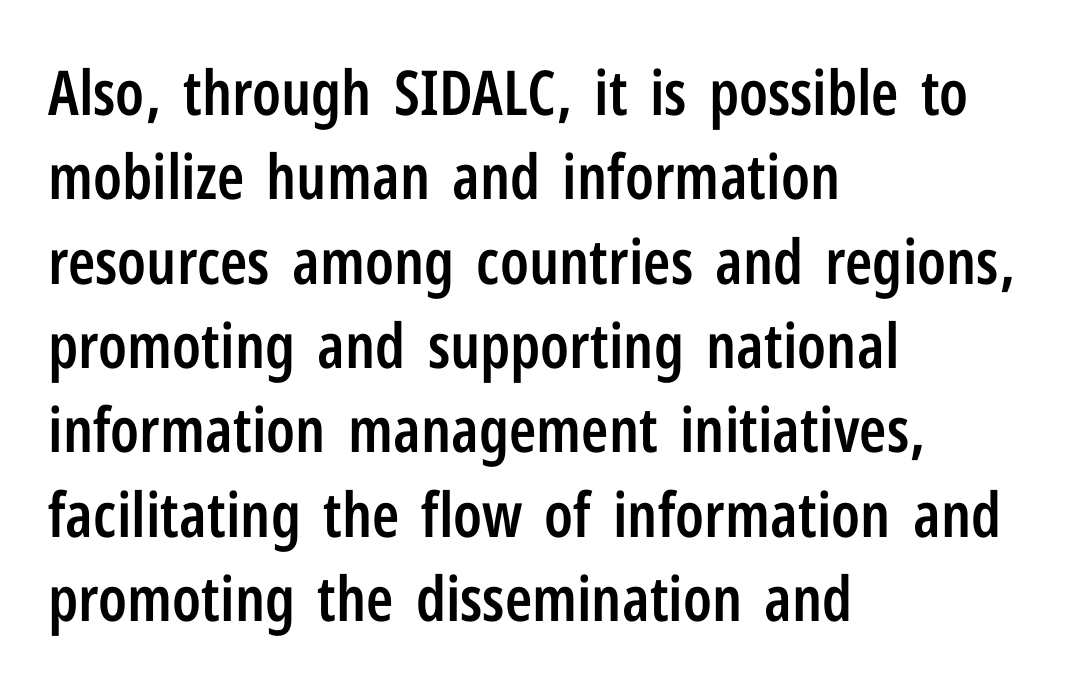
The image shows 62 px semibold, condensed sans-serif type, upright; set left-aligned, normal line spacing (1.36x), normal letter spacing, not underlined; low stroke contrast and a medium x-height.
